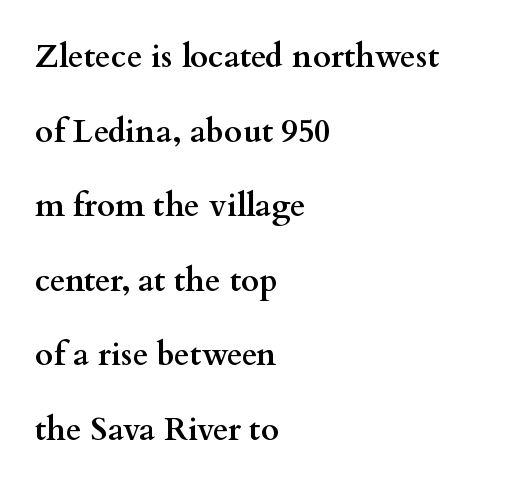
Q: Is the text bold? A: Yes.
Q: Is the text italic (slanted)? A: No, it is upright.
Q: Is the typeface a serif or a sans-serif typeface? A: Serif.
Q: Is the text underlined? A: No.
Q: How is the paragraph aligned? A: Left-aligned.
Q: Is the spacing between letters normal or unusually wide? A: Normal.
Q: Is the spacing between lines tight, normal or loose? A: Loose.
Q: Width (condensed, normal, or wide)? A: Wide.
Q: Stroke contrast? A: Medium.
Q: x-height? A: Small.
Q: Monospaced? A: No.
